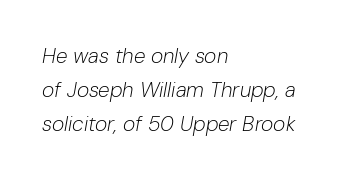
The rows are spaced the way most documents space them. Is this a heavy cut? Hardly; it is regular or lighter. The passage shown leans; its letterforms are oblique. Letter spacing: default. The zone under the glyphs is completely vacant.
